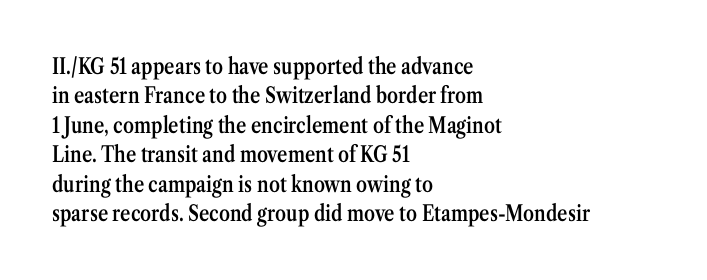
Notice how the passage keeps a crisp vertical edge on the left only. It's the straight-up-and-down kind of type. The zone under the glyphs is completely vacant. This is moderately heavy type, rendered in semibold. Compared with typical paragraphs, the rows here are spaced about the same.
